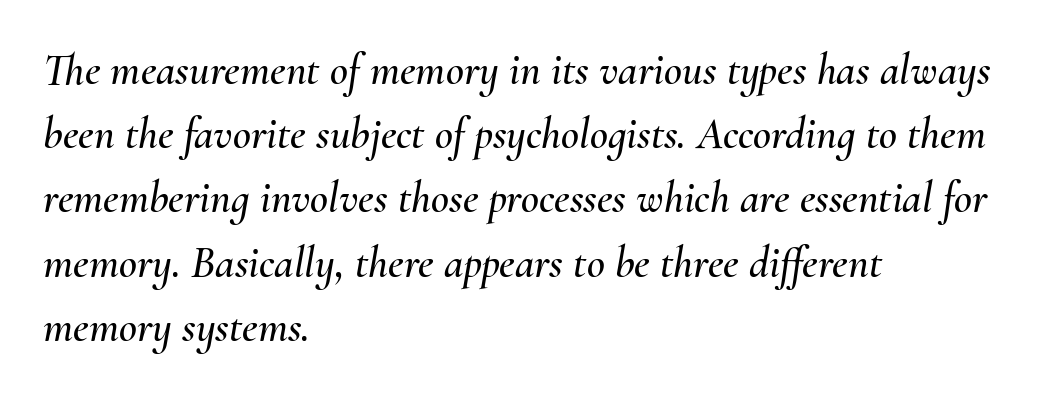
Q: Is the text italic (slanted)? A: Yes, it leans right by about 10 degrees.
Q: Is the text underlined? A: No.
Q: How is the paragraph aligned? A: Left-aligned.
Q: Is the spacing between letters normal or unusually wide? A: Normal.
Q: Is the spacing between lines tight, normal or loose? A: Normal.
Q: Width (condensed, normal, or wide)? A: Normal.
Q: Stroke contrast? A: Medium.
Q: x-height? A: Small.
Q: Monospaced? A: No.
